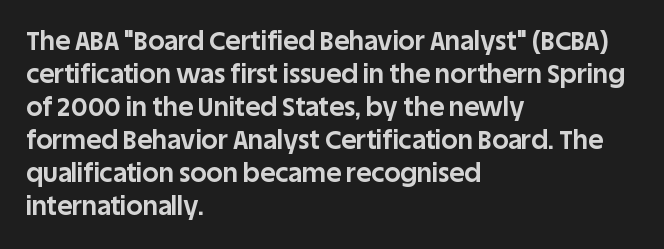
The image shows 26 px bold type, upright; set left-aligned, normal line spacing (1.27x), normal letter spacing, not underlined.
